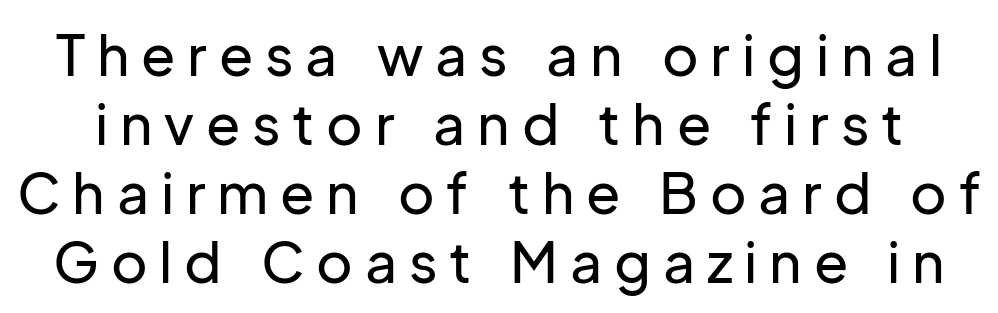
{"serif": "no", "italic": "no", "width": "normal", "stroke_contrast": "low", "x_height": "medium", "monospaced": "no", "underline": "no", "line_spacing_ratio": 1.23, "letter_spacing": "wide", "letter_spacing_em": 0.21, "glyph_px": 56}
